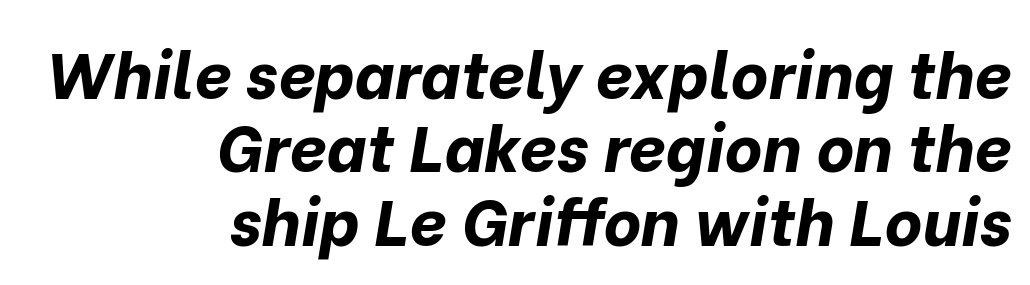
Q: Is the text bold? A: Yes.
Q: Is the text italic (slanted)? A: Yes, it leans right by about 10 degrees.
Q: Is the text underlined? A: No.
Q: How is the paragraph aligned? A: Right-aligned.
Q: Is the spacing between letters normal or unusually wide? A: Normal.
Q: Is the spacing between lines tight, normal or loose? A: Tight.
Q: Width (condensed, normal, or wide)? A: Normal.
Q: Stroke contrast? A: Low.
Q: x-height? A: Medium.
Q: Monospaced? A: No.
